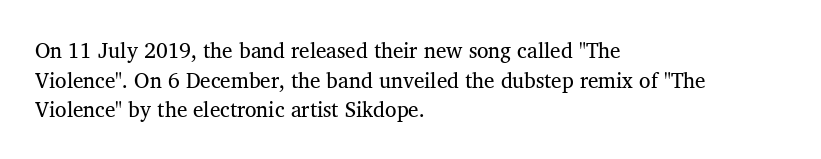
Q: Is the text bold? A: No.
Q: Is the text italic (slanted)? A: No, it is upright.
Q: Is the text underlined? A: No.
Q: How is the paragraph aligned? A: Left-aligned.
Q: Is the spacing between letters normal or unusually wide? A: Normal.
Q: Is the spacing between lines tight, normal or loose? A: Normal.
